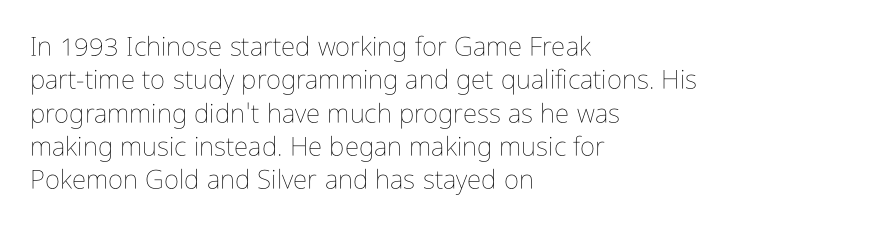
{"italic": "no", "bold": "no", "underline": "no", "align": "left", "line_spacing": "normal", "line_spacing_ratio": 1.28, "letter_spacing": "normal", "letter_spacing_em": 0.0, "glyph_px": 26}
